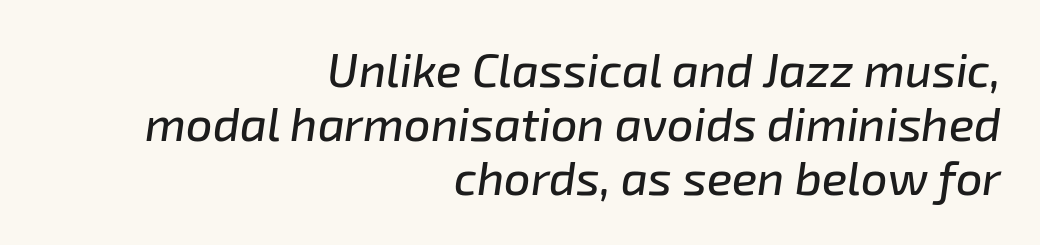
The image shows 47 px text type, italic (leaning right); set right-aligned, tight line spacing (1.15x), normal letter spacing, not underlined; low stroke contrast and a medium x-height.
